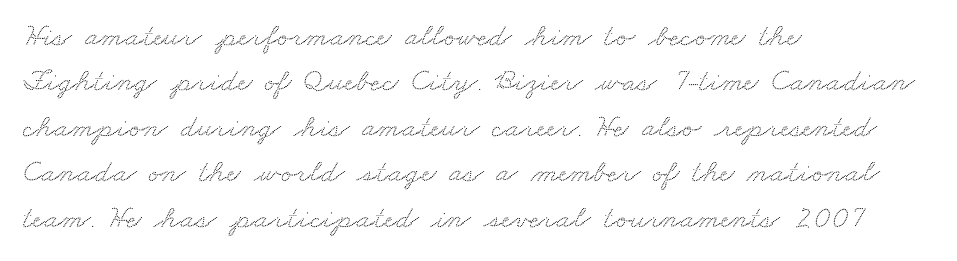
The image shows 32 px wide serif type; set left-aligned, normal line spacing (1.42x), normal letter spacing, not underlined; medium stroke contrast and a small x-height.
